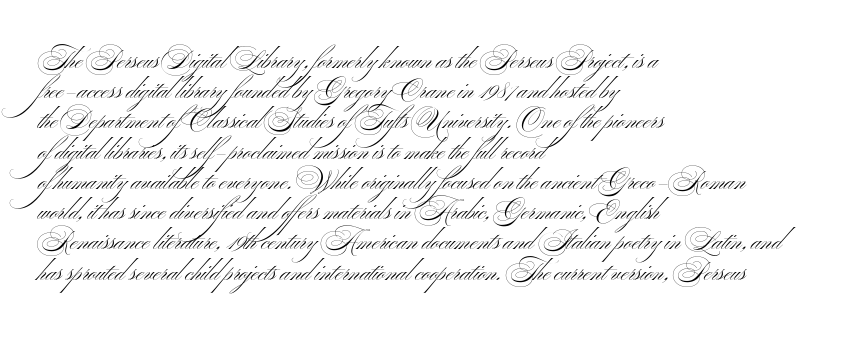
The image shows 25 px text type; set left-aligned, line spacing 1.21x, normal letter spacing, not underlined.
